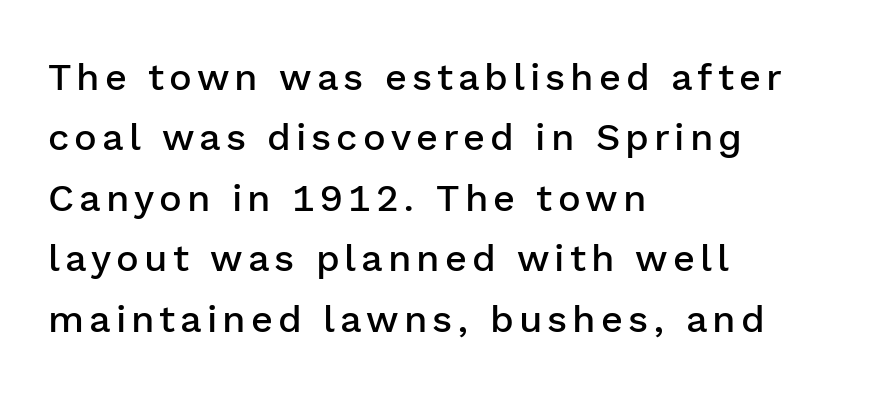
The image shows 38 px semibold sans-serif type, upright; set left-aligned, normal line spacing (1.59x), not underlined; low stroke contrast and a medium x-height.
